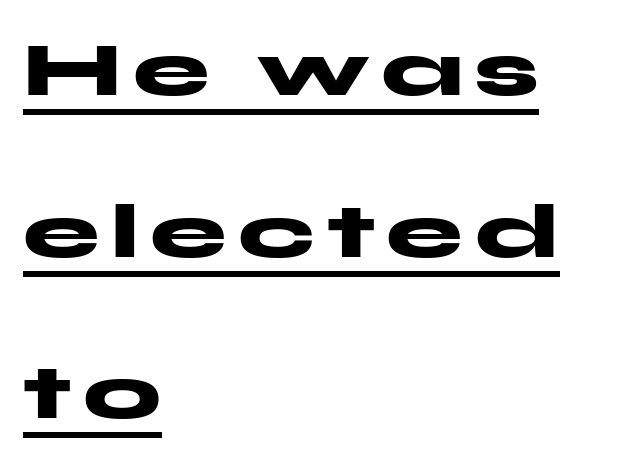
Q: Is the text bold? A: Yes.
Q: Is the text italic (slanted)? A: No, it is upright.
Q: Is the typeface a serif or a sans-serif typeface? A: Sans-serif.
Q: Is the text underlined? A: Yes.
Q: How is the paragraph aligned? A: Left-aligned.
Q: Is the spacing between lines tight, normal or loose? A: Loose.
Q: Width (condensed, normal, or wide)? A: Wide.
Q: Stroke contrast? A: Medium.
Q: x-height? A: Medium.
Q: Monospaced? A: No.
